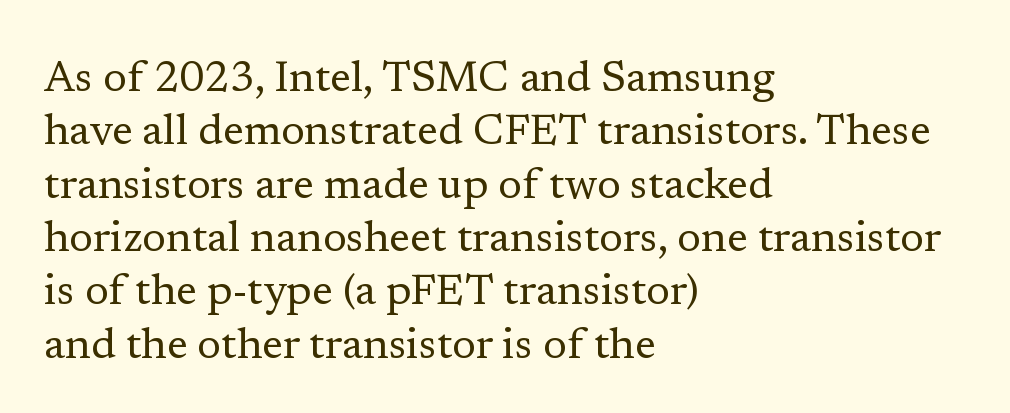
The rendering uses natural spacing where letterforms have individual widths. Vertical strokes here are truly vertical. Unmarked baselines from the first word to the last. Is this a heavy cut? Hardly; it is regular or lighter. Check where the strokes stop: tiny serifs finish them off. Standard letterfit; no display-style spreading of the glyphs.
